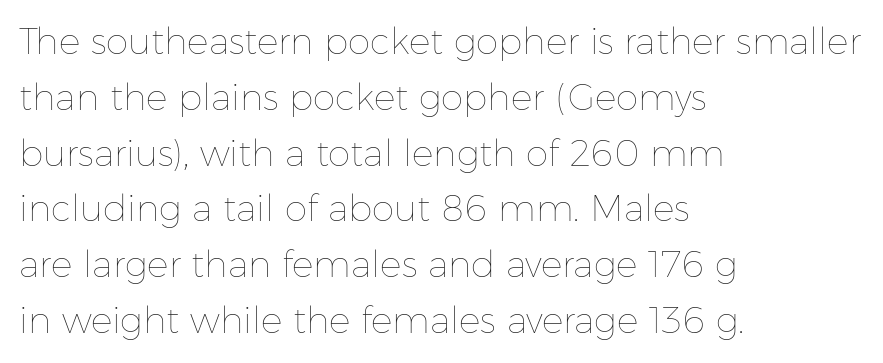
The rendering uses natural spacing where letterforms have individual widths. Ink coverage per letter is moderate at most. Does extra space separate the letters? No, they use regular spacing. Posture: upright roman.
